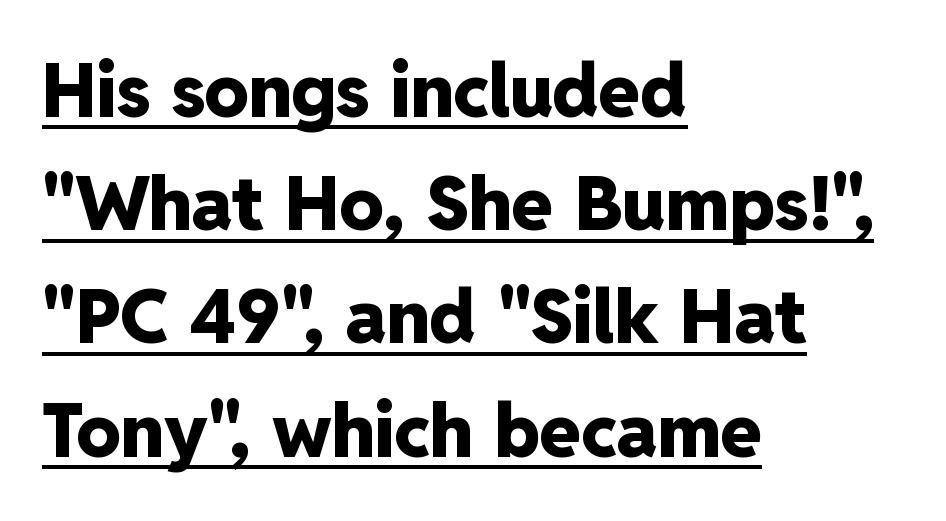
The strokes are fattened all the way to bold. The axis of the letterforms is exactly vertical. Typeset ragged right — the left edge is the straight one. I'd call this a sans setting — the letters go barefoot.
